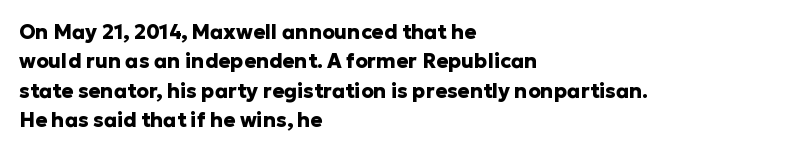
{"italic": "no", "bold": "yes", "underline": "no", "align": "left", "line_spacing": "normal", "line_spacing_ratio": 1.47, "letter_spacing": "normal", "letter_spacing_em": 0.0, "glyph_px": 20}
